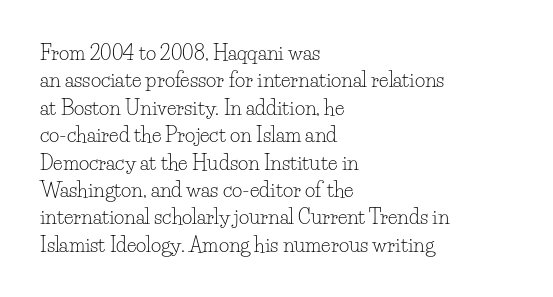
Q: Is the text bold? A: No.
Q: Is the text italic (slanted)? A: No, it is upright.
Q: Is the text underlined? A: No.
Q: How is the paragraph aligned? A: Left-aligned.
Q: Is the spacing between letters normal or unusually wide? A: Normal.
Q: Is the spacing between lines tight, normal or loose? A: Normal.
